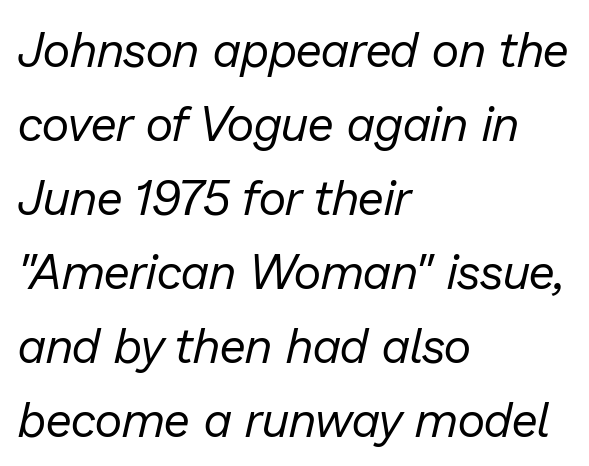
Posture: slanted. This rendering uses left alignment, leaving the right contour irregular. The block of text has a typical density, with ordinary space between rows. Vertical stems look standard width or narrower in stroke. The zone under the glyphs is completely vacant. Compared with typical body copy, the letter spacing here is the same.
